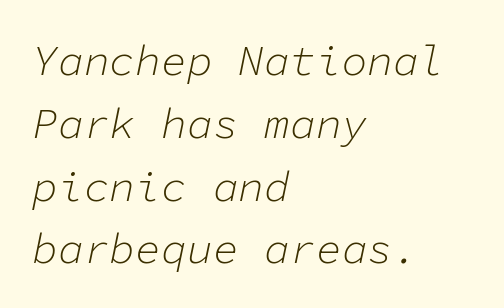
{"italic": "yes", "lean": "right", "slant_degrees": 11, "bold": "no", "weight": "light", "width": "normal", "stroke_contrast": "low", "x_height": "medium", "monospaced": "yes", "underline": "no", "align": "left", "line_spacing": "normal", "line_spacing_ratio": 1.46, "letter_spacing": "normal", "letter_spacing_em": 0.0, "glyph_px": 43}
